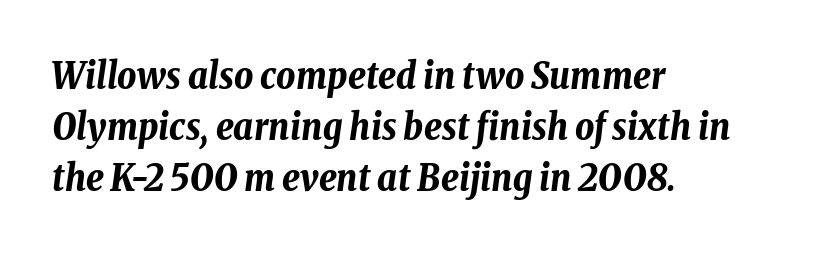
Q: Is the text bold? A: Yes.
Q: Is the text italic (slanted)? A: Yes, it leans right by about 8 degrees.
Q: Is the text underlined? A: No.
Q: How is the paragraph aligned? A: Left-aligned.
Q: Is the spacing between letters normal or unusually wide? A: Normal.
Q: Is the spacing between lines tight, normal or loose? A: Normal.
Q: Width (condensed, normal, or wide)? A: Condensed.
Q: Stroke contrast? A: Low.
Q: x-height? A: Medium.
Q: Monospaced? A: No.
